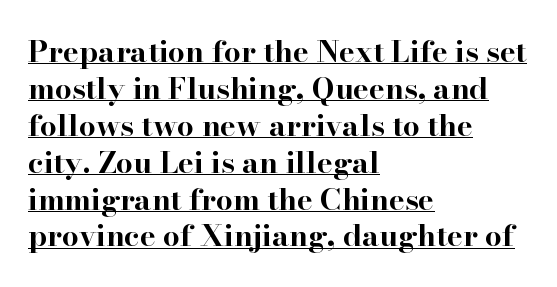
The face used here appears with an underline applied. Weight: bold. Short note: letters normally spaced. Here the designer chose a conventional face with non-uniform glyph widths.
